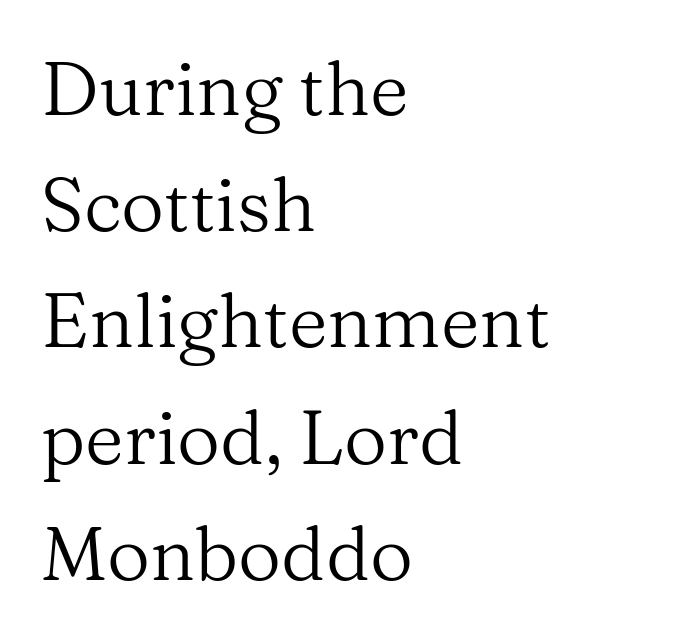
{"serif": "yes", "italic": "no", "bold": "no", "weight": "regular", "width": "normal", "stroke_contrast": "medium", "x_height": "medium", "monospaced": "no", "underline": "no", "align": "left", "line_spacing": "normal", "line_spacing_ratio": 1.55, "letter_spacing": "normal", "letter_spacing_em": 0.0, "glyph_px": 75}
